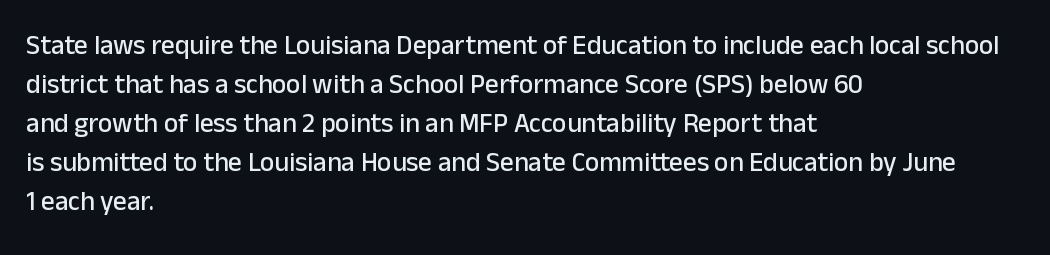
{"italic": "no", "underline": "no", "align": "left", "line_spacing": "normal", "line_spacing_ratio": 1.44, "letter_spacing": "normal", "letter_spacing_em": 0.0, "glyph_px": 27}
